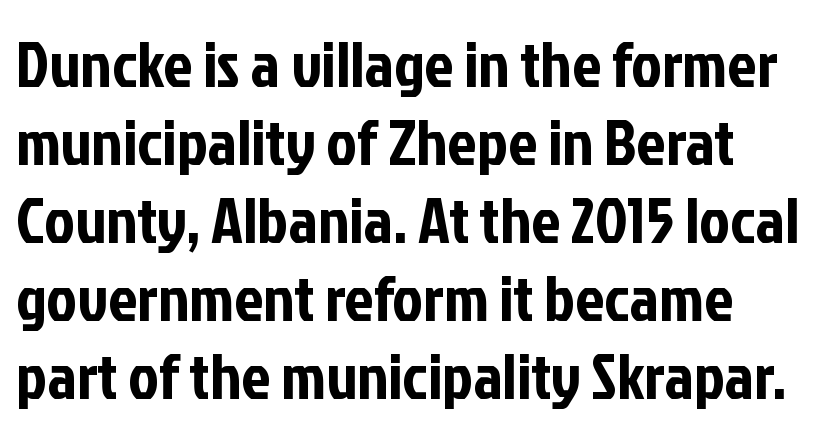
When letters stand straight like this, we call the style roman or upright. Between one letter and the next there's only the usual sliver of space. Letterform terminals end flat and unadorned throughout the passage. The face used here is proportionally spaced, like ordinary book or web type. Glance below the letters and you will spot only blank space.
